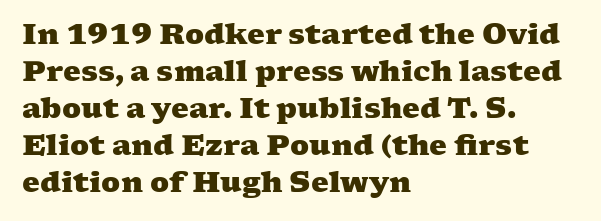
The lines are quadded left. The typesetting leans heavy: a genuine bold. In terms of leading, this rendering sits right in the middle. Little horizontal feet cap the strokes, marking this as serif type. Honestly, there is no underline to notice here at all.
